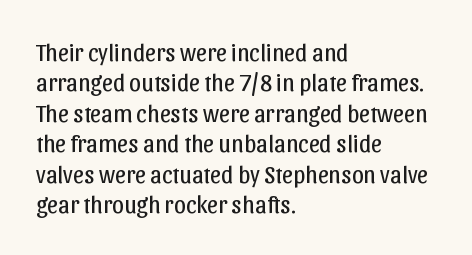
Q: Is the text bold? A: No.
Q: Is the text italic (slanted)? A: No, it is upright.
Q: Is the text underlined? A: No.
Q: How is the paragraph aligned? A: Left-aligned.
Q: Is the spacing between letters normal or unusually wide? A: Normal.
Q: Is the spacing between lines tight, normal or loose? A: Normal.
